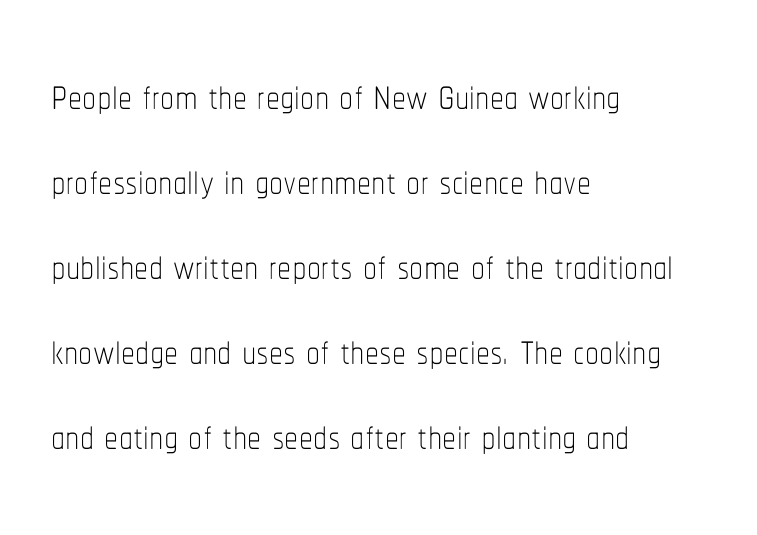
Honestly, there is no underline to notice here at all. Spacing between characters is what you'd get straight out of the box. The lettering holds an erect, upright posture throughout. Proportional: the letters do not fall into vertical columns.
